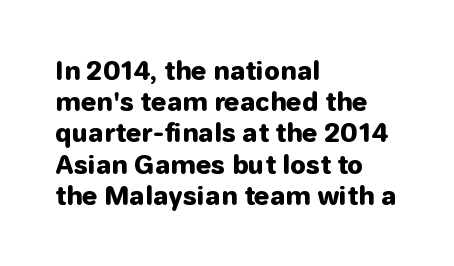
Caption: standard tracking, unaltered. Weight: bold. Line beginnings align vertically; line endings do not. The type sits square on the baseline with zero lean.
